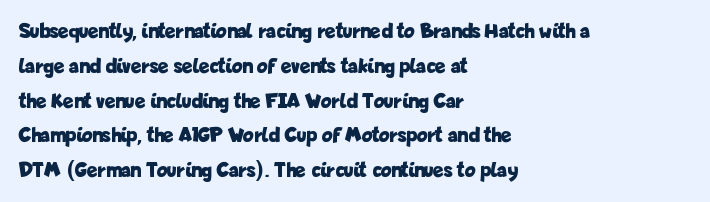
Q: Is the text bold? A: Yes.
Q: Is the text italic (slanted)? A: No, it is upright.
Q: Is the text underlined? A: No.
Q: How is the paragraph aligned? A: Left-aligned.
Q: Is the spacing between letters normal or unusually wide? A: Normal.
Q: Is the spacing between lines tight, normal or loose? A: Normal.
